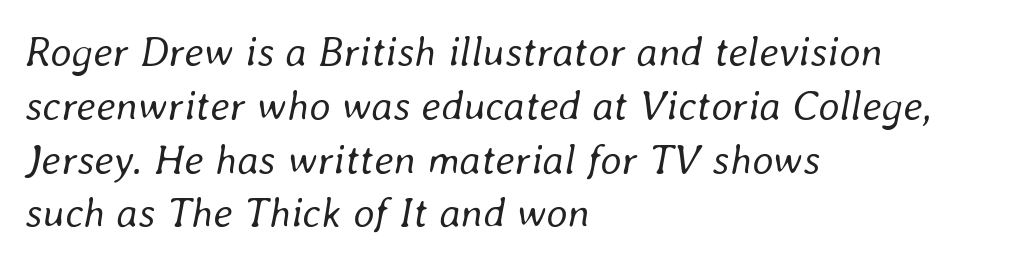
{"italic": "yes", "lean": "right", "slant_degrees": 8, "bold": "no", "weight": "regular", "width": "normal", "stroke_contrast": "low", "x_height": "medium", "monospaced": "no", "underline": "no", "align": "left", "line_spacing": "normal", "line_spacing_ratio": 1.28, "letter_spacing": "normal", "letter_spacing_em": 0.0, "glyph_px": 42}
